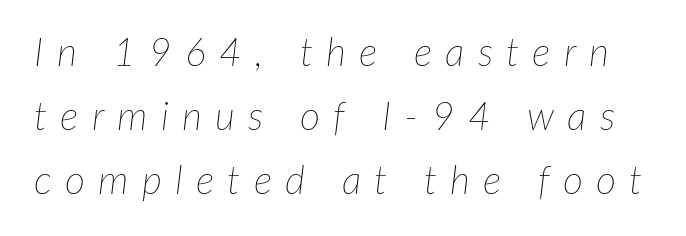
The image shows 39 px thin type, italic (leaning right); set normal line spacing (1.64x), unusually wide letter spacing (+0.34 em), not underlined; low stroke contrast and a medium x-height.
